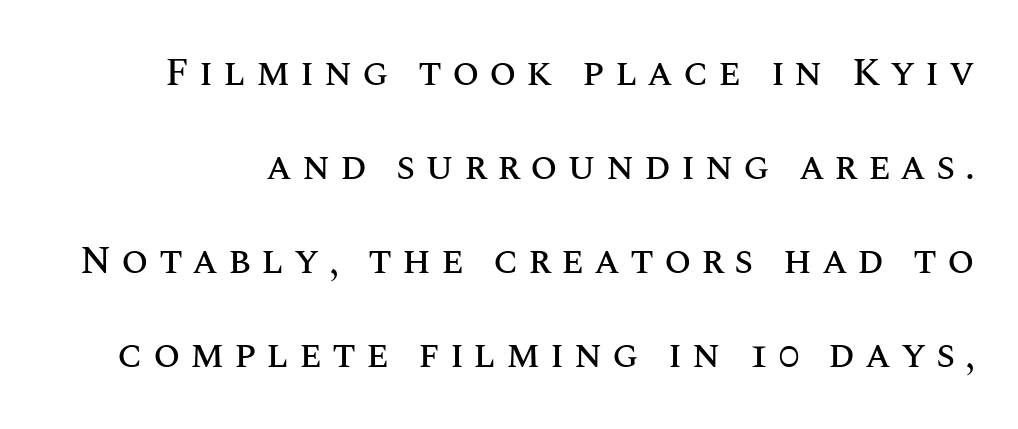
Varying glyph widths throughout — classic text-font behaviour. Spacing between characters has been opened up far beyond the box default. This sample uses an upright cut, with every glyph sitting square on the baseline. Reading down the column, the eye jumps a long way to each next line. Clear beneath every line of the passage.
